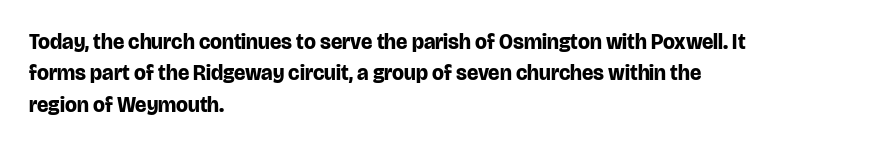
{"italic": "no", "bold": "yes", "underline": "no", "align": "left", "line_spacing": "normal", "line_spacing_ratio": 1.49, "letter_spacing": "normal", "letter_spacing_em": 0.0, "glyph_px": 21}
